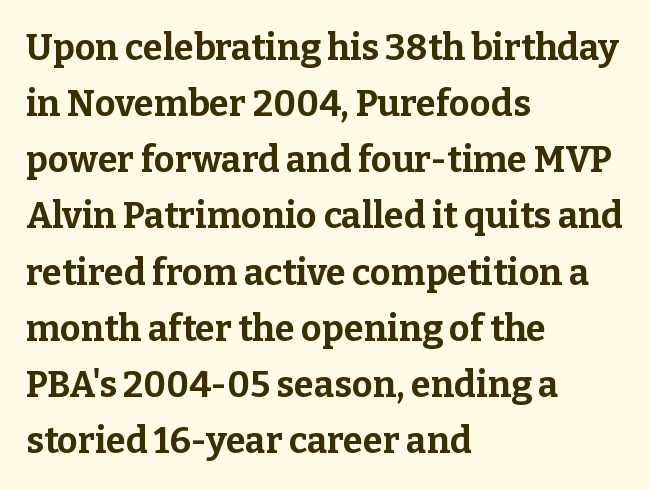
Q: Is the text bold? A: Yes.
Q: Is the text italic (slanted)? A: No, it is upright.
Q: Is the typeface a serif or a sans-serif typeface? A: Serif.
Q: Is the text underlined? A: No.
Q: How is the paragraph aligned? A: Left-aligned.
Q: Is the spacing between letters normal or unusually wide? A: Normal.
Q: Is the spacing between lines tight, normal or loose? A: Normal.
Q: Width (condensed, normal, or wide)? A: Normal.
Q: Stroke contrast? A: Low.
Q: x-height? A: Medium.
Q: Monospaced? A: No.
